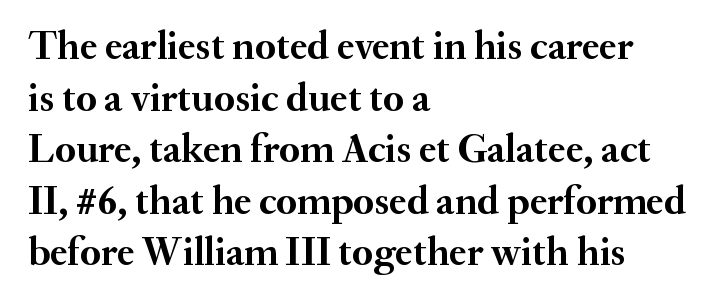
Q: Is the text bold? A: Yes.
Q: Is the text italic (slanted)? A: No, it is upright.
Q: Is the typeface a serif or a sans-serif typeface? A: Serif.
Q: Is the text underlined? A: No.
Q: How is the paragraph aligned? A: Left-aligned.
Q: Is the spacing between letters normal or unusually wide? A: Normal.
Q: Is the spacing between lines tight, normal or loose? A: Normal.
Q: Width (condensed, normal, or wide)? A: Normal.
Q: Stroke contrast? A: Medium.
Q: x-height? A: Small.
Q: Monospaced? A: No.
